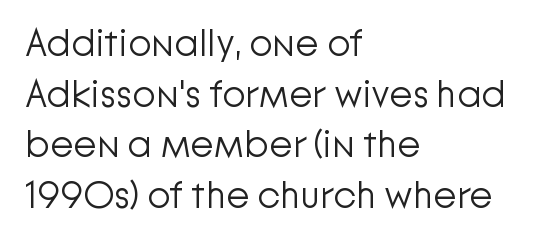
{"serif": "no", "italic": "no", "bold": "no", "weight": "light", "width": "normal", "stroke_contrast": "low", "x_height": "medium", "monospaced": "no", "underline": "no", "align": "left", "line_spacing": "normal", "line_spacing_ratio": 1.33, "letter_spacing": "normal", "letter_spacing_em": 0.0, "glyph_px": 38}
